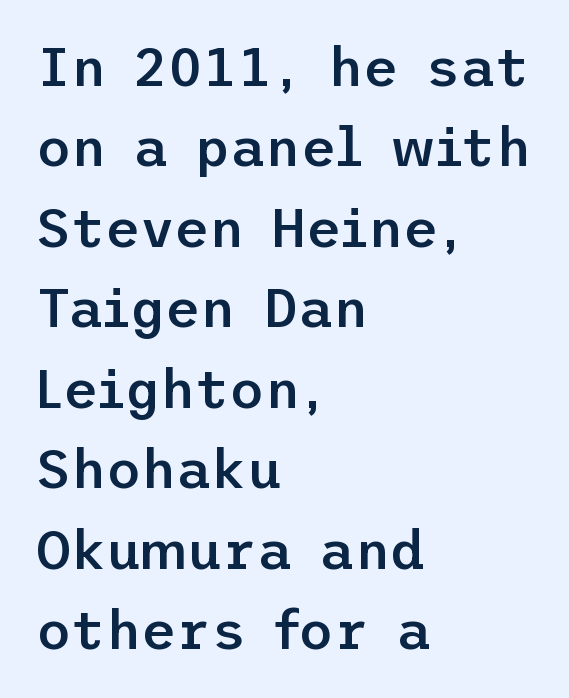
Emphasis by weight is partial: semibold. The glyphs are unaccompanied by any horizontal stroke below them. The letters stand straight up with perfectly vertical stems. This rendering employs a face without finishing strokes, i.e., a sans-serif.
